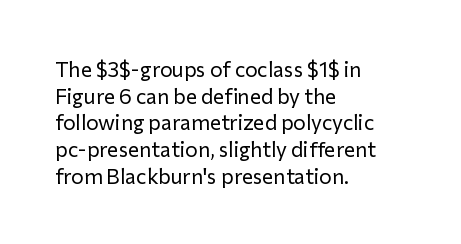
The image shows 21 px text type, upright; set left-aligned, normal line spacing (1.27x), normal letter spacing, not underlined.
